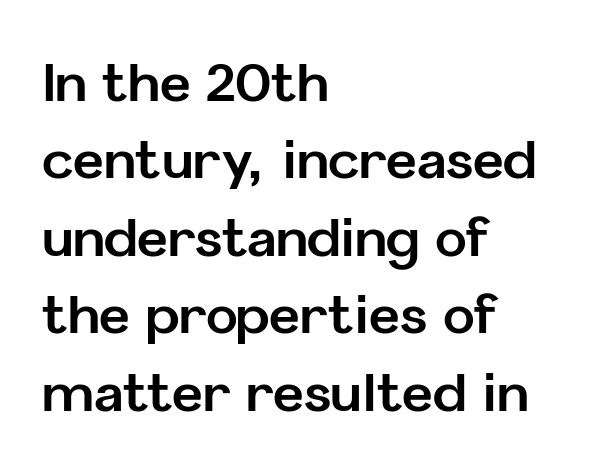
{"serif": "no", "italic": "no", "bold": "yes", "weight": "bold", "width": "normal", "stroke_contrast": "low", "x_height": "medium", "monospaced": "no", "underline": "no", "align": "left", "line_spacing": "normal", "line_spacing_ratio": 1.46, "letter_spacing": "normal", "letter_spacing_em": 0.0, "glyph_px": 53}
